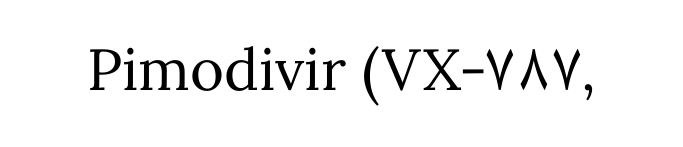
The image shows 58 px regular-weight type, upright; set normal letter spacing, not underlined; medium stroke contrast and a medium x-height.
